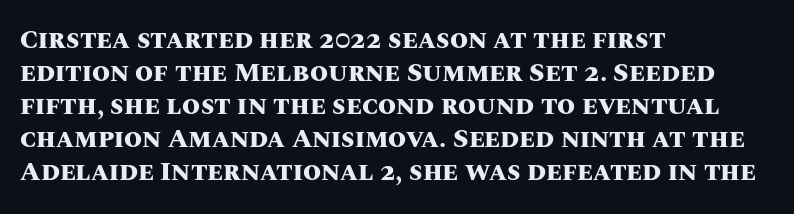
{"italic": "no", "bold": "yes", "underline": "no", "align": "left", "line_spacing": "normal", "line_spacing_ratio": 1.27, "letter_spacing": "normal", "letter_spacing_em": 0.0, "glyph_px": 26}
